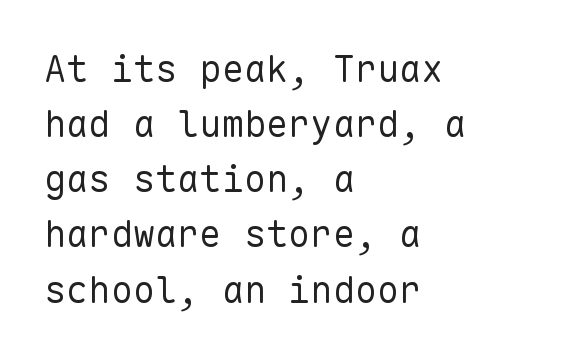
Q: Is the text bold? A: No.
Q: Is the text italic (slanted)? A: No, it is upright.
Q: Is the typeface a serif or a sans-serif typeface? A: Sans-serif.
Q: Is the text underlined? A: No.
Q: How is the paragraph aligned? A: Left-aligned.
Q: Is the spacing between letters normal or unusually wide? A: Normal.
Q: Is the spacing between lines tight, normal or loose? A: Normal.
Q: Width (condensed, normal, or wide)? A: Normal.
Q: Stroke contrast? A: Low.
Q: x-height? A: Medium.
Q: Monospaced? A: Yes.
